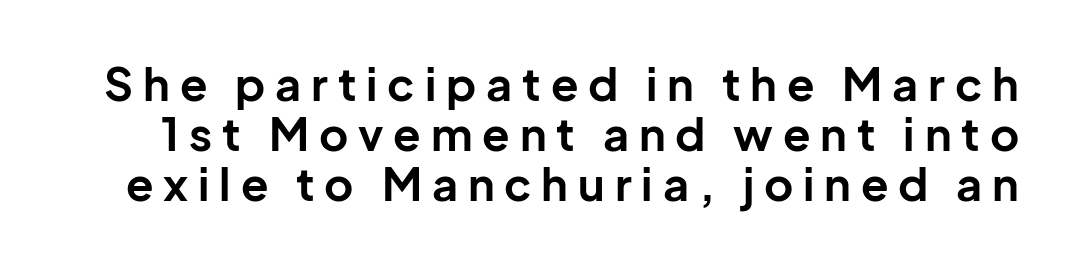
Q: Is the text bold? A: Yes.
Q: Is the text italic (slanted)? A: No, it is upright.
Q: Is the typeface a serif or a sans-serif typeface? A: Sans-serif.
Q: Is the text underlined? A: No.
Q: Is the spacing between letters normal or unusually wide? A: Unusually wide.
Q: Is the spacing between lines tight, normal or loose? A: Tight.
Q: Width (condensed, normal, or wide)? A: Normal.
Q: Stroke contrast? A: Low.
Q: x-height? A: Medium.
Q: Monospaced? A: No.
